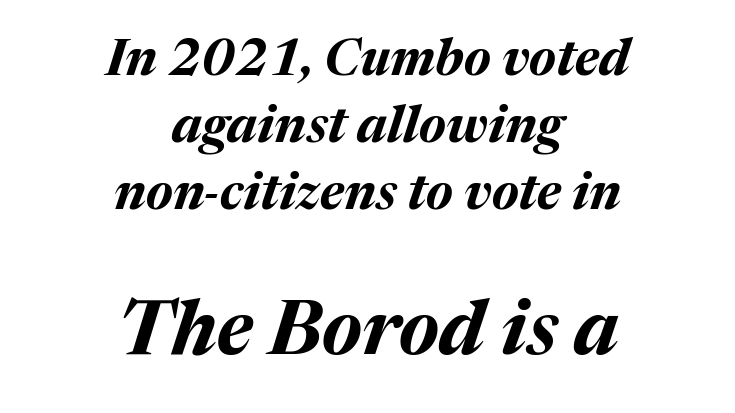
In terms of letterspacing, this is plain default setting. Plenty of ink on the page — the face is bold. The foot of each line stays bare and open. Caption: upper text group reduced, lower text group enlarged.
